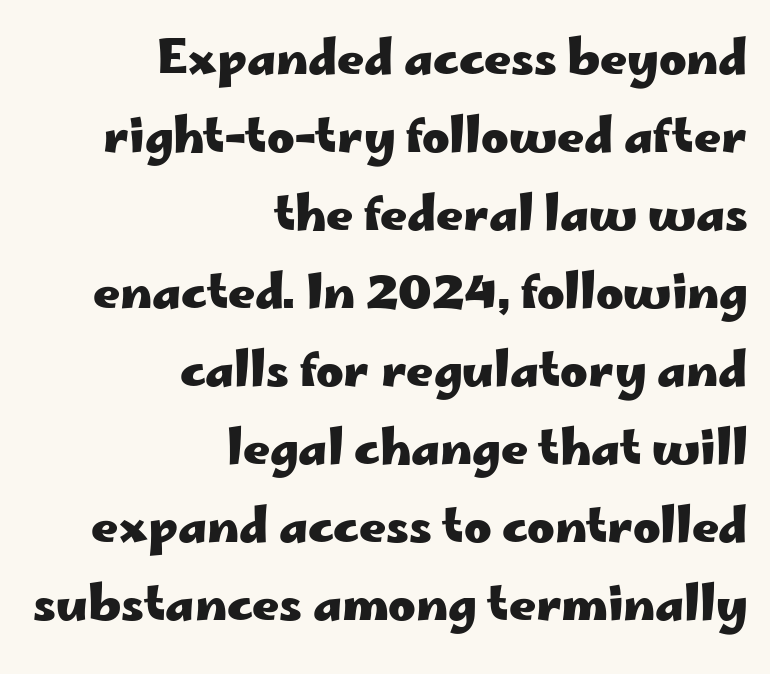
{"serif": "no", "italic": "no", "bold": "yes", "weight": "heavy", "width": "wide", "stroke_contrast": "low", "x_height": "small", "monospaced": "no", "underline": "no", "align": "right", "line_spacing": "normal", "line_spacing_ratio": 1.66, "letter_spacing": "normal", "letter_spacing_em": 0.0, "glyph_px": 47}
